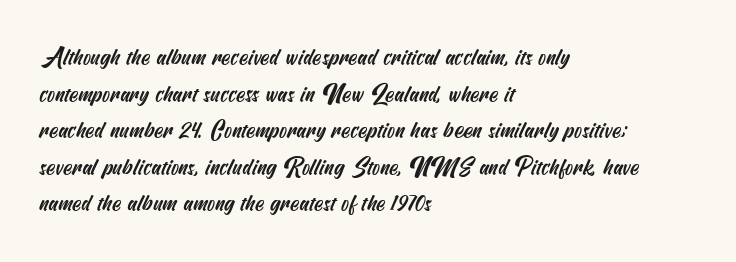
Caption: multi-line text, flush left, ragged right. Only glyphs here, with clear space below each row. Vertically, the passage feels balanced, rows spaced as you'd expect. Here the glyphs are tracked normally, forming tight word shapes.
